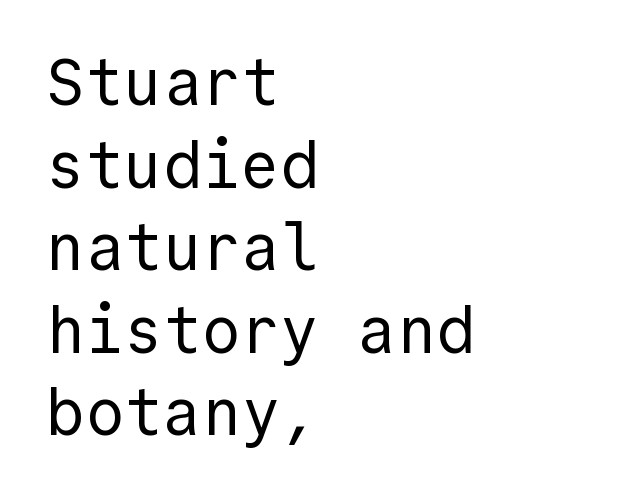
The space between consecutive lines is moderate. The font's upright variant was chosen for this text. Decoration check: the copy has no underline. The paragraph has a hard left edge and a soft right edge.
